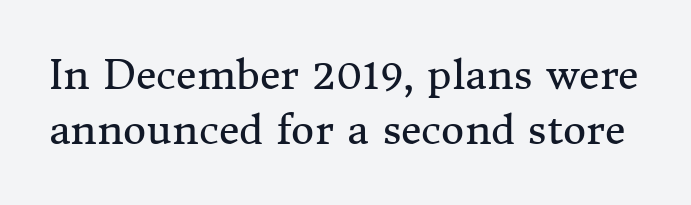
Q: Is the text bold? A: No.
Q: Is the text italic (slanted)? A: No, it is upright.
Q: Is the typeface a serif or a sans-serif typeface? A: Serif.
Q: Is the text underlined? A: No.
Q: Is the spacing between letters normal or unusually wide? A: Normal.
Q: Is the spacing between lines tight, normal or loose? A: Normal.
Q: Width (condensed, normal, or wide)? A: Normal.
Q: Stroke contrast? A: Medium.
Q: x-height? A: Medium.
Q: Monospaced? A: No.
